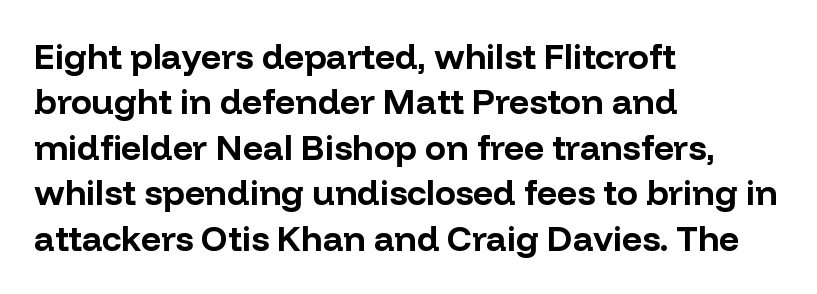
{"serif": "no", "italic": "no", "bold": "yes", "weight": "bold", "width": "normal", "stroke_contrast": "low", "x_height": "medium", "monospaced": "no", "underline": "no", "align": "left", "line_spacing": "normal", "line_spacing_ratio": 1.3, "letter_spacing": "normal", "letter_spacing_em": 0.0, "glyph_px": 35}
